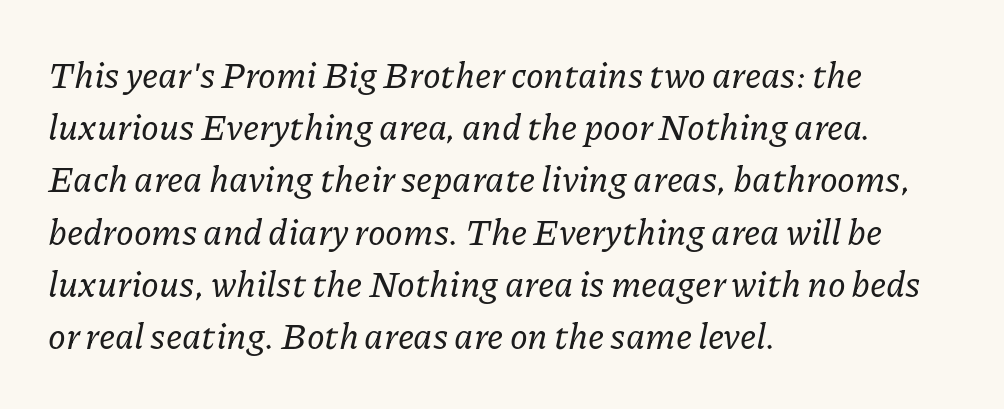
The image shows 36 px serif type, italic (leaning right); set left-aligned, normal line spacing (1.45x), normal letter spacing, not underlined; low stroke contrast and a medium x-height.
